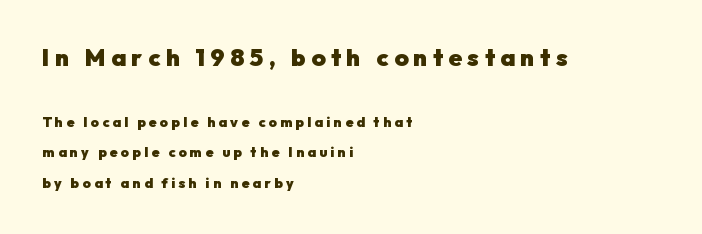
{"italic": "no", "bold": "yes", "underline": "no", "align": "left", "line_spacing": "loose", "line_spacing_ratio": 2.16, "letter_spacing": "wide", "letter_spacing_em": 0.23, "larger_block": "first", "size_ratio": 1.71, "glyph_px": 24}
